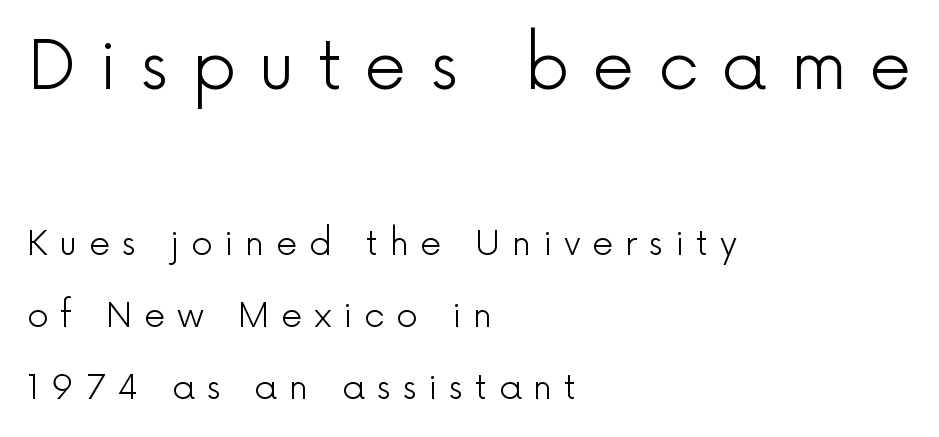
{"serif": "no", "italic": "no", "bold": "no", "weight": "light", "width": "normal", "x_height": "medium", "monospaced": "no", "underline": "no", "align": "left", "line_spacing": "loose", "line_spacing_ratio": 2.12, "letter_spacing": "wide", "letter_spacing_em": 0.34, "larger_block": "first", "size_ratio": 1.97, "glyph_px": 67}
